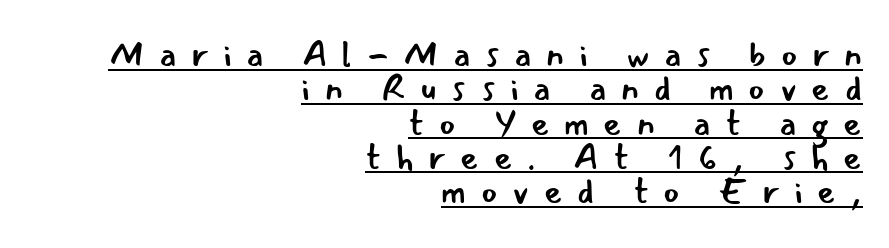
This sample carries an underscore along the baseline area. Is the letter spacing exaggerated? Yes — the characters are pushed far apart. In terms of posture, this sample is upright. Check where the strokes stop: nothing finishes them off — pure sans.
